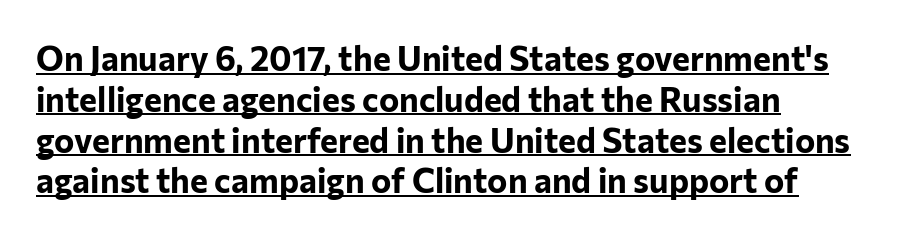
Q: Is the text bold? A: Yes.
Q: Is the text italic (slanted)? A: No, it is upright.
Q: Is the typeface a serif or a sans-serif typeface? A: Sans-serif.
Q: Is the text underlined? A: Yes.
Q: How is the paragraph aligned? A: Left-aligned.
Q: Is the spacing between letters normal or unusually wide? A: Normal.
Q: Width (condensed, normal, or wide)? A: Normal.
Q: Stroke contrast? A: Low.
Q: x-height? A: Medium.
Q: Monospaced? A: No.
